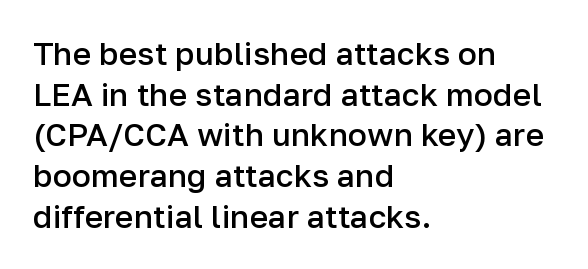
{"serif": "no", "italic": "no", "bold": "semi", "weight": "semibold", "width": "normal", "stroke_contrast": "low", "x_height": "medium", "monospaced": "no", "underline": "no", "align": "left", "line_spacing": "normal", "line_spacing_ratio": 1.27, "letter_spacing": "normal", "letter_spacing_em": 0.0, "glyph_px": 32}
